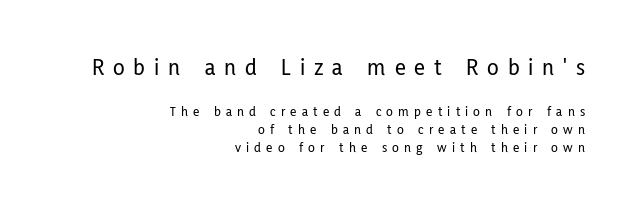
Q: Is the text italic (slanted)? A: No, it is upright.
Q: Is the text underlined? A: No.
Q: How is the paragraph aligned? A: Right-aligned.
Q: Is the spacing between letters normal or unusually wide? A: Unusually wide.
Q: Is the spacing between lines tight, normal or loose? A: Normal.
Q: Which block of text is set in a larger size, the first (top) or the second (bottom)? A: The first (top) one.
